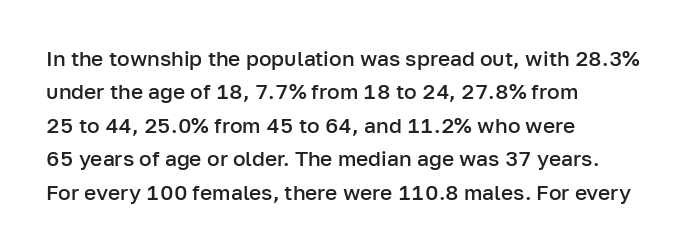
Q: Is the text bold? A: Semi-bold.
Q: Is the text italic (slanted)? A: No, it is upright.
Q: Is the text underlined? A: No.
Q: How is the paragraph aligned? A: Left-aligned.
Q: Is the spacing between letters normal or unusually wide? A: Normal.
Q: Is the spacing between lines tight, normal or loose? A: Normal.
